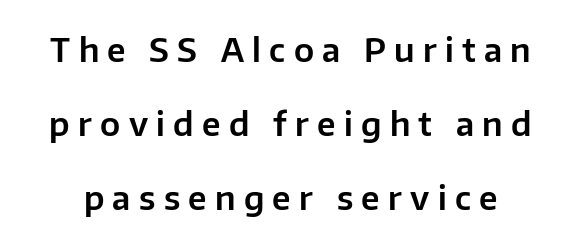
Q: Is the text italic (slanted)? A: No, it is upright.
Q: Is the typeface a serif or a sans-serif typeface? A: Sans-serif.
Q: Is the text underlined? A: No.
Q: Is the spacing between letters normal or unusually wide? A: Unusually wide.
Q: Is the spacing between lines tight, normal or loose? A: Loose.
Q: Width (condensed, normal, or wide)? A: Normal.
Q: Stroke contrast? A: Low.
Q: x-height? A: Medium.
Q: Monospaced? A: No.
